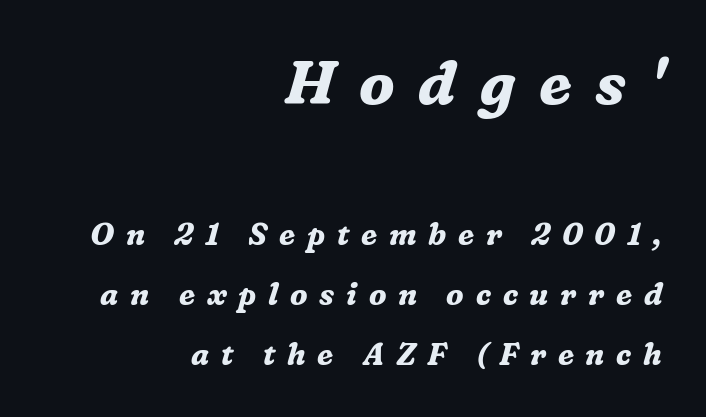
Heft: maximum for text — a bold. The initial chunk of copy outweighs the following chunk in type size. Each row of text sits above clean, open space. The typesetter chose a ragged-left arrangement here.
